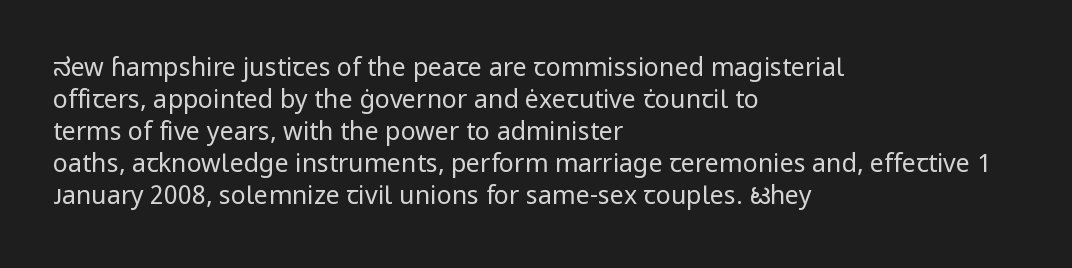
Glance below the letters and you will spot only blank space. The weight tops out at a normal text grade. Teacher's note: observe the even left margin — that is flush-left alignment. Interline gaps are of average width in this sample. In terms of posture, this sample is upright.
